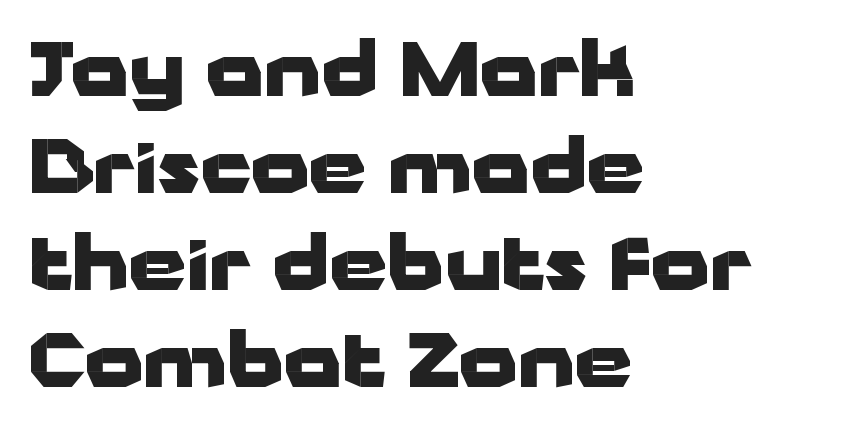
Q: Is the text bold? A: Yes.
Q: Is the text italic (slanted)? A: No, it is upright.
Q: Is the typeface a serif or a sans-serif typeface? A: Sans-serif.
Q: Is the text underlined? A: No.
Q: How is the paragraph aligned? A: Left-aligned.
Q: Is the spacing between letters normal or unusually wide? A: Normal.
Q: Is the spacing between lines tight, normal or loose? A: Normal.
Q: Width (condensed, normal, or wide)? A: Wide.
Q: Stroke contrast? A: Low.
Q: x-height? A: Medium.
Q: Monospaced? A: No.
